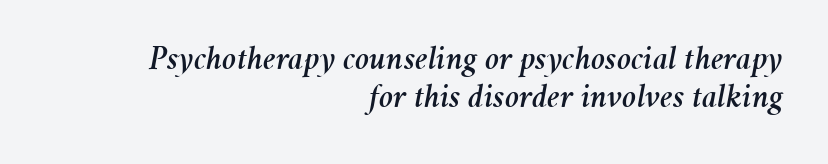
If you drew a line through each stem, it would be angled. Varying glyph widths throughout — classic text-font behaviour. Students, note that the glyphs here touch the page at normal intervals. The specimen omits any rule beneath the text block's lines. Successive baselines arrive quickly, one right under another.
